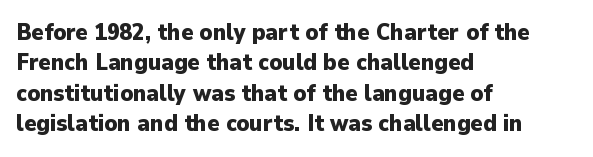
Q: Is the text bold? A: Yes.
Q: Is the text italic (slanted)? A: No, it is upright.
Q: Is the text underlined? A: No.
Q: How is the paragraph aligned? A: Left-aligned.
Q: Is the spacing between letters normal or unusually wide? A: Normal.
Q: Is the spacing between lines tight, normal or loose? A: Normal.
